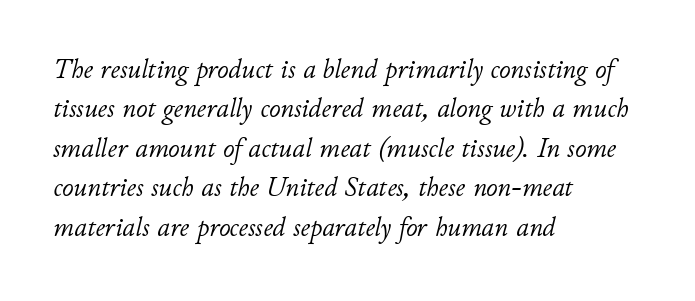
Q: Is the text bold? A: No.
Q: Is the text italic (slanted)? A: Yes, it leans right by about 11 degrees.
Q: Is the text underlined? A: No.
Q: How is the paragraph aligned? A: Left-aligned.
Q: Is the spacing between letters normal or unusually wide? A: Normal.
Q: Is the spacing between lines tight, normal or loose? A: Normal.
Q: Width (condensed, normal, or wide)? A: Normal.
Q: Stroke contrast? A: Low.
Q: x-height? A: Small.
Q: Monospaced? A: No.
